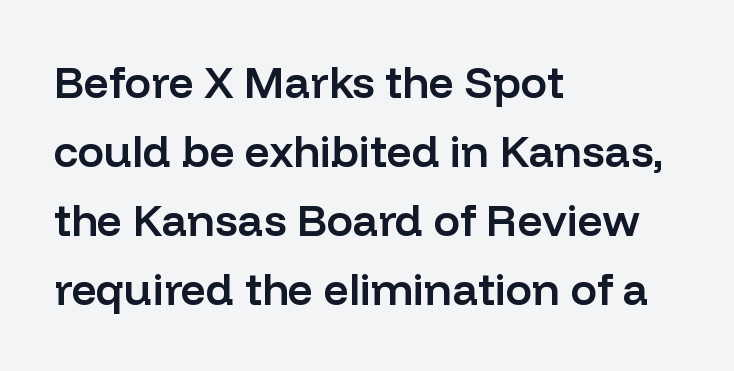
The image shows 44 px semibold sans-serif type, upright; set left-aligned, normal line spacing (1.57x), normal letter spacing, not underlined; low stroke contrast and a medium x-height.
